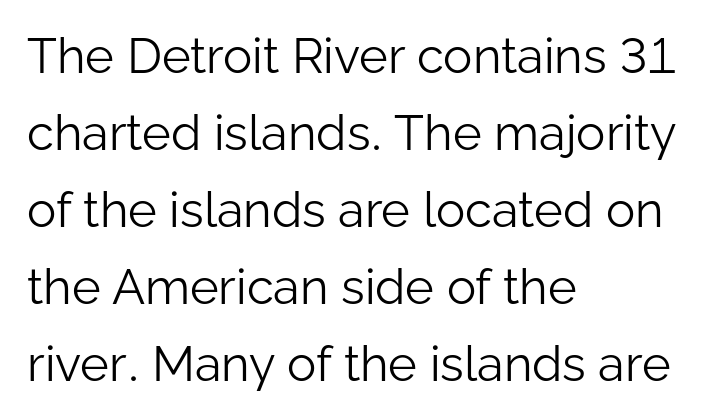
Q: Is the text bold? A: No.
Q: Is the text italic (slanted)? A: No, it is upright.
Q: Is the typeface a serif or a sans-serif typeface? A: Sans-serif.
Q: Is the text underlined? A: No.
Q: How is the paragraph aligned? A: Left-aligned.
Q: Is the spacing between letters normal or unusually wide? A: Normal.
Q: Is the spacing between lines tight, normal or loose? A: Normal.
Q: Width (condensed, normal, or wide)? A: Normal.
Q: Stroke contrast? A: Low.
Q: x-height? A: Medium.
Q: Monospaced? A: No.
